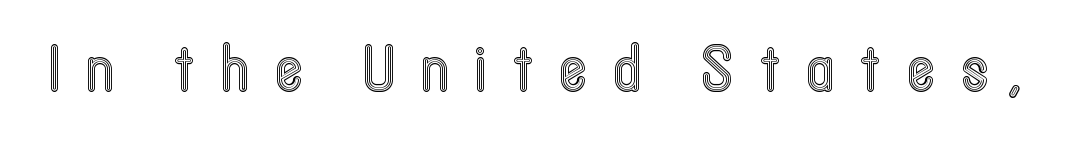
Q: Is the text italic (slanted)? A: No, it is upright.
Q: Is the text underlined? A: No.
Q: Is the spacing between letters normal or unusually wide? A: Unusually wide.
Q: Width (condensed, normal, or wide)? A: Condensed.
Q: x-height? A: Medium.
Q: Monospaced? A: No.
